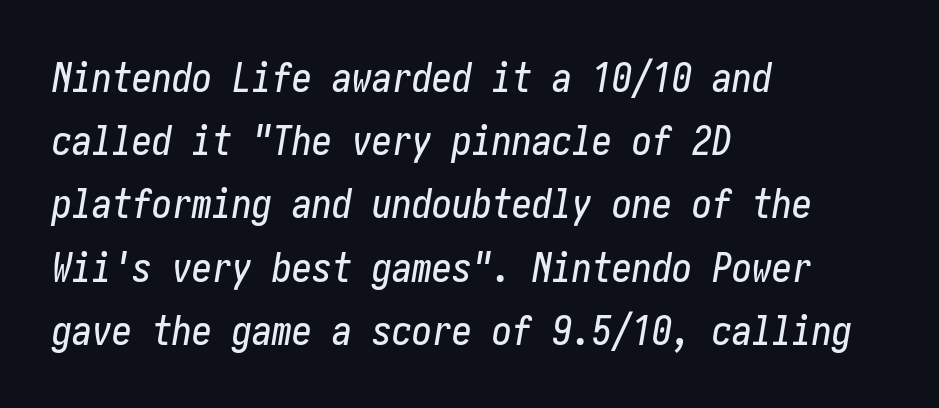
Q: Is the text italic (slanted)? A: Yes, it leans right by about 10 degrees.
Q: Is the text underlined? A: No.
Q: How is the paragraph aligned? A: Left-aligned.
Q: Is the spacing between letters normal or unusually wide? A: Normal.
Q: Is the spacing between lines tight, normal or loose? A: Normal.
Q: Width (condensed, normal, or wide)? A: Condensed.
Q: Stroke contrast? A: Low.
Q: x-height? A: Medium.
